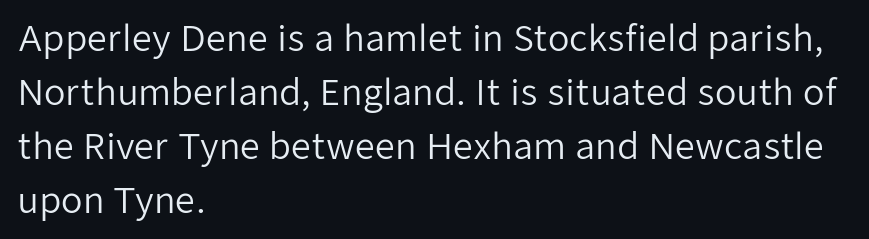
The glyphs are unaccompanied by any horizontal stroke below them. Regarding serifs, this sample does without them. The designer left line spacing at the default. What stands out about the letter spacing? Nothing — it is the standard amount. Each letter keeps its own natural width here, so spacing adapts to shape. These lines stack with their left ends in a neat column.
